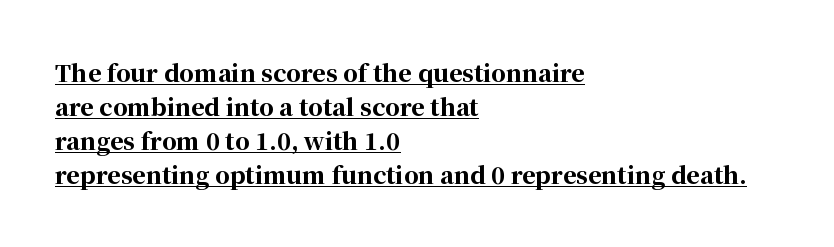
The typography opts for an upright posture over an oblique one. The paragraph has a hard left edge and a soft right edge. Decoration check: the copy is underlined. Observe the ordinary spacing: letters are neighbours, not strangers. A dark, heavy texture on the line: the type is bold. This sample keeps an unexceptional amount of space between lines.
